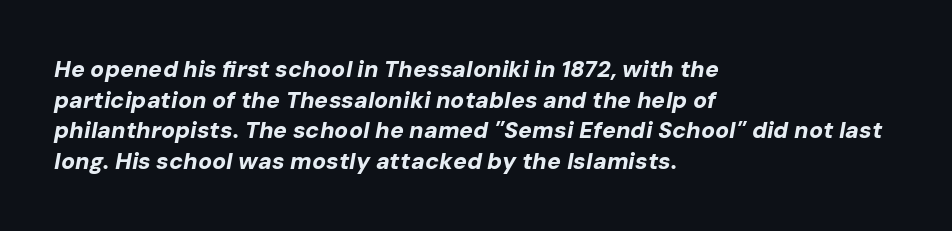
Glyph-to-glyph distance matches everyday printed text. Glance below the letters and you will spot only blank space. Bold? Absolutely — the strokes are thick and heavy. Casual observation: everything's shoved over to the left. One glance says typical: line gaps are just what's usual.
